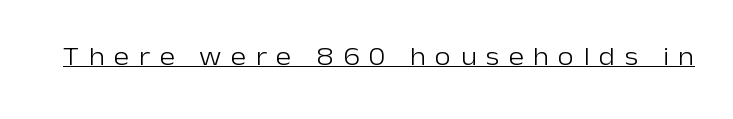
Q: Is the text bold? A: No.
Q: Is the text italic (slanted)? A: No, it is upright.
Q: Is the text underlined? A: Yes.
Q: Is the spacing between letters normal or unusually wide? A: Unusually wide.
